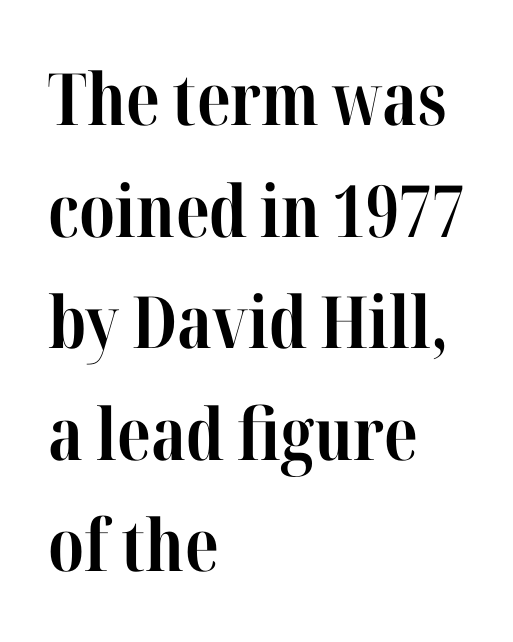
Q: Is the text bold? A: Yes.
Q: Is the text italic (slanted)? A: No, it is upright.
Q: Is the typeface a serif or a sans-serif typeface? A: Serif.
Q: Is the text underlined? A: No.
Q: How is the paragraph aligned? A: Left-aligned.
Q: Is the spacing between letters normal or unusually wide? A: Normal.
Q: Is the spacing between lines tight, normal or loose? A: Normal.
Q: Width (condensed, normal, or wide)? A: Condensed.
Q: Stroke contrast? A: High.
Q: x-height? A: Medium.
Q: Monospaced? A: No.
